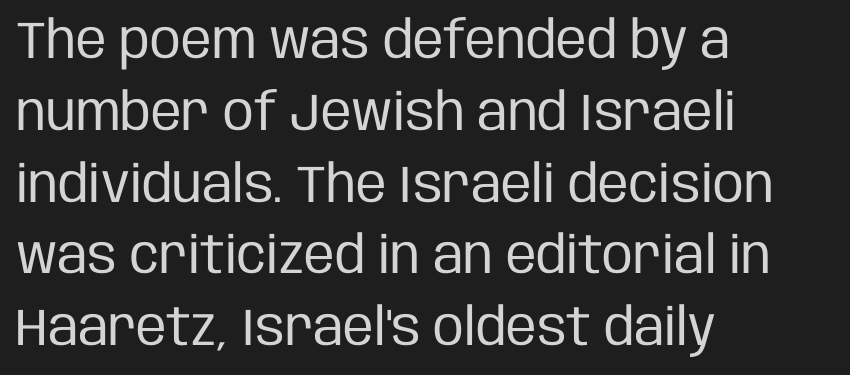
Grotesque or geometric, the face here clearly has no serifs. Spacing between characters is what you'd get straight out of the box. Do the letters lean? They stand straight. No chunkiness to these letters — they're not bold. Note the varied advance widths — an 'i' is clearly narrower than an 'm'. Typeset ragged right — the left edge is the straight one.
